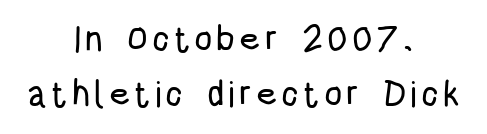
This rendering features lettering with no underline. Regarding serifs, this sample does without them. Spacing verdict: proportional, widths tailored to each character. Visually the block forms a symmetrical silhouette, jagged on both flanks.
